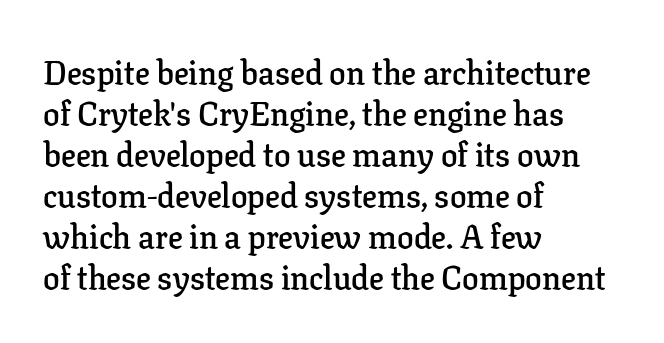
{"serif": "yes", "italic": "no", "bold": "semi", "weight": "semibold", "width": "normal", "stroke_contrast": "low", "x_height": "medium", "monospaced": "no", "underline": "no", "align": "left", "line_spacing_ratio": 1.24, "letter_spacing": "normal", "letter_spacing_em": 0.0, "glyph_px": 33}
